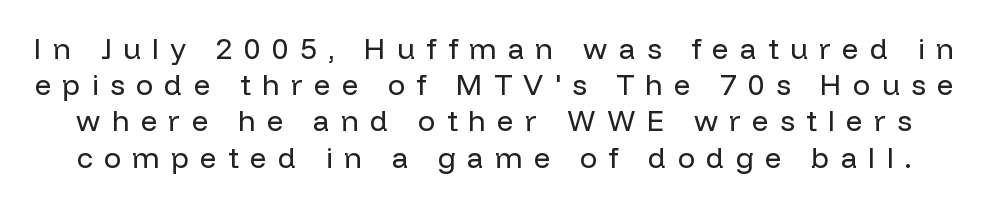
Classification — sans serif. The passage shown is typed in a proportional face where columns would drift. This sample uses an upright cut, with every glyph sitting square on the baseline. In terms of letterspacing, this is a distinctly airy, spread setting.
